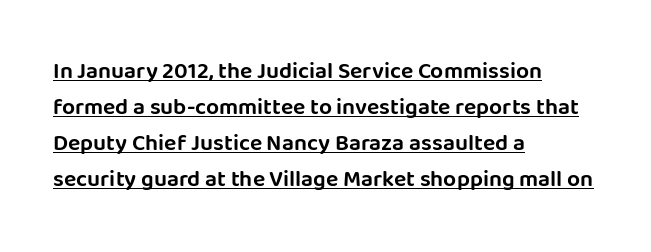
{"italic": "no", "underline": "yes", "align": "left", "line_spacing": "normal", "line_spacing_ratio": 1.57, "letter_spacing": "normal", "letter_spacing_em": 0.0, "glyph_px": 23}
